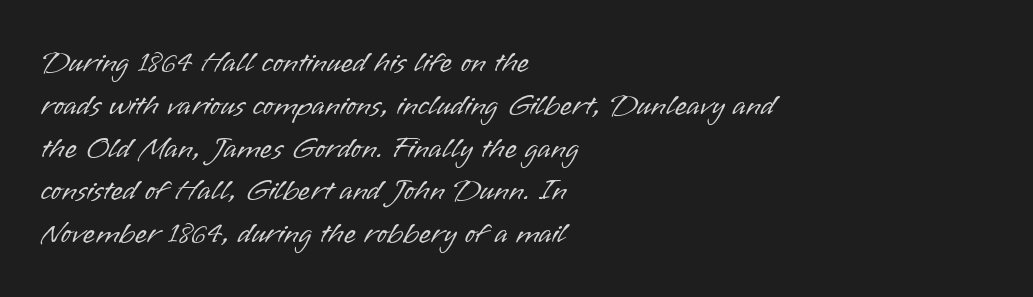
Quick note: underline off. Looks like regular typesetting: each glyph gets only the width it needs. The lines sit at an ordinary, default distance from one another.
